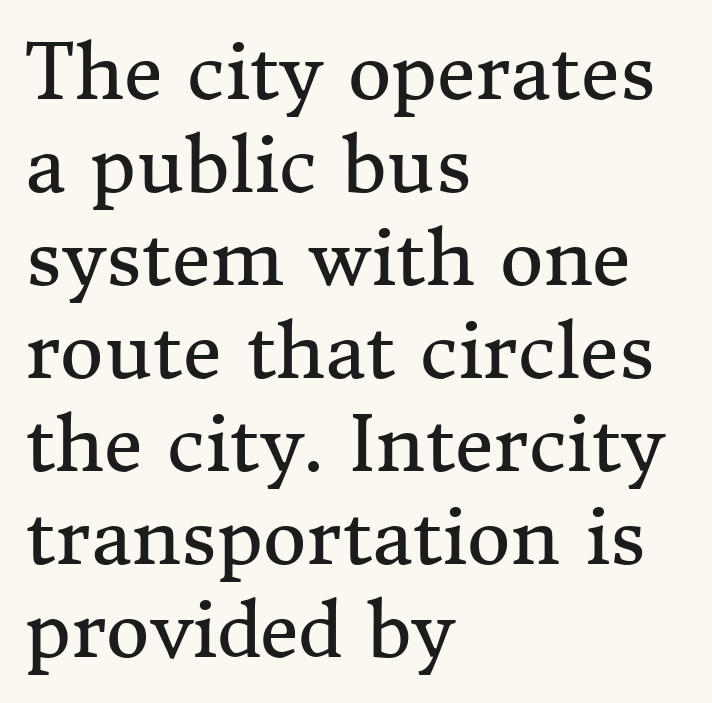
{"serif": "yes", "italic": "no", "bold": "no", "weight": "regular", "width": "normal", "stroke_contrast": "medium", "x_height": "medium", "monospaced": "no", "underline": "no", "align": "left", "line_spacing_ratio": 1.24, "letter_spacing": "normal", "letter_spacing_em": 0.0, "glyph_px": 75}
